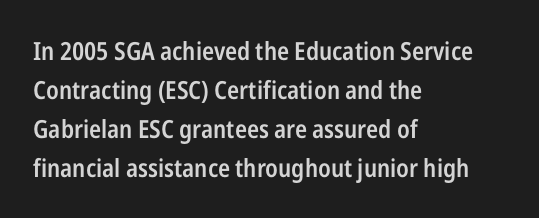
Q: Is the text bold? A: Semi-bold.
Q: Is the text italic (slanted)? A: No, it is upright.
Q: Is the text underlined? A: No.
Q: How is the paragraph aligned? A: Left-aligned.
Q: Is the spacing between letters normal or unusually wide? A: Normal.
Q: Is the spacing between lines tight, normal or loose? A: Normal.
